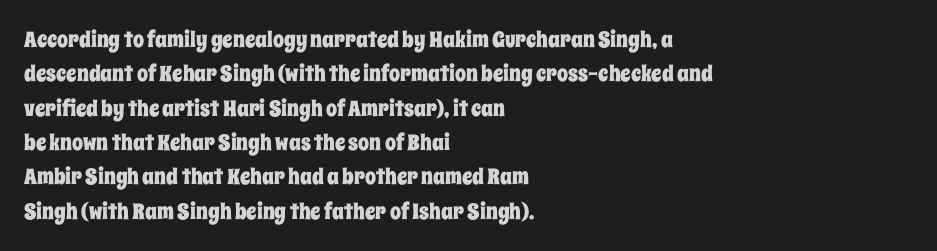
{"italic": "no", "underline": "no", "align": "left", "line_spacing": "normal", "line_spacing_ratio": 1.56, "letter_spacing": "normal", "letter_spacing_em": 0.0, "glyph_px": 22}
